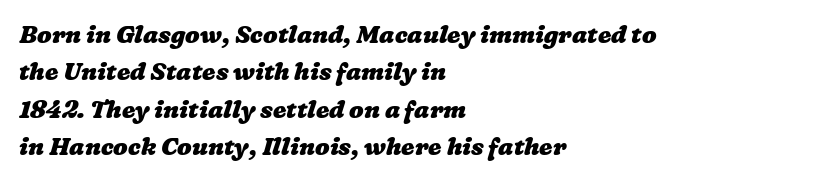
Q: Is the text bold? A: Yes.
Q: Is the text underlined? A: No.
Q: How is the paragraph aligned? A: Left-aligned.
Q: Is the spacing between letters normal or unusually wide? A: Normal.
Q: Is the spacing between lines tight, normal or loose? A: Normal.
